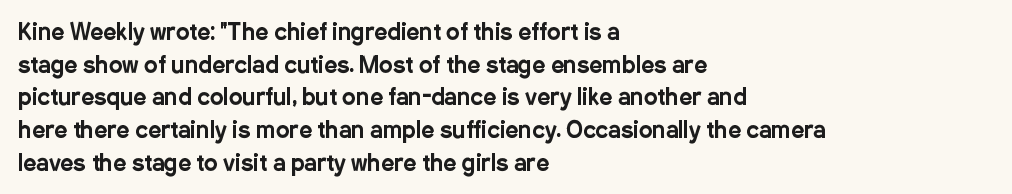
Q: Is the text italic (slanted)? A: No, it is upright.
Q: Is the text underlined? A: No.
Q: How is the paragraph aligned? A: Left-aligned.
Q: Is the spacing between letters normal or unusually wide? A: Normal.
Q: Is the spacing between lines tight, normal or loose? A: Normal.
